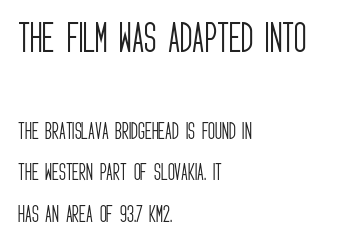
{"serif": "no", "italic": "no", "bold": "no", "weight": "light", "width": "condensed", "stroke_contrast": "low", "x_height": "large", "monospaced": "no", "underline": "no", "align": "left", "line_spacing": "loose", "line_spacing_ratio": 2.19, "letter_spacing": "normal", "letter_spacing_em": 0.0, "larger_block": "first", "size_ratio": 1.79, "glyph_px": 34}
